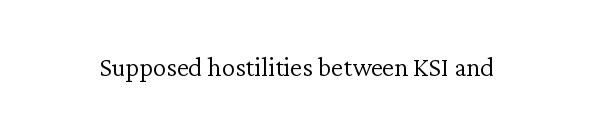
Q: Is the text bold? A: No.
Q: Is the text italic (slanted)? A: No, it is upright.
Q: Is the text underlined? A: No.
Q: Is the spacing between letters normal or unusually wide? A: Normal.
